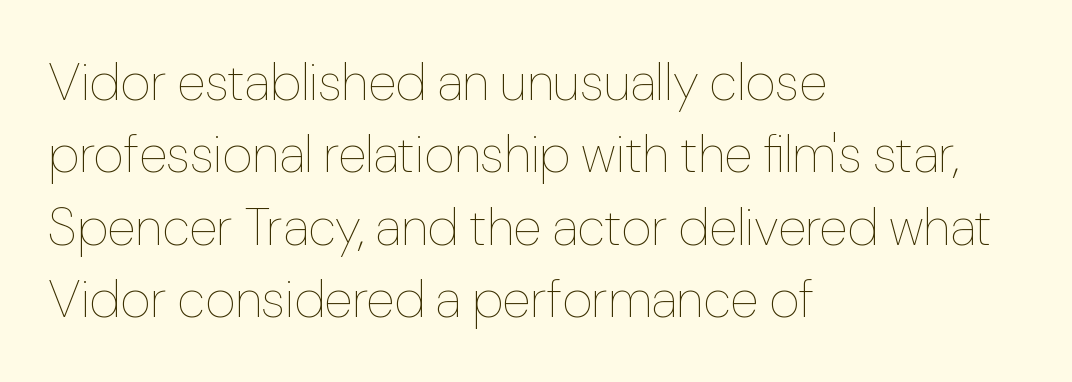
Q: Is the text bold? A: No.
Q: Is the text italic (slanted)? A: No, it is upright.
Q: Is the text underlined? A: No.
Q: How is the paragraph aligned? A: Left-aligned.
Q: Is the spacing between letters normal or unusually wide? A: Normal.
Q: Is the spacing between lines tight, normal or loose? A: Normal.
Q: Width (condensed, normal, or wide)? A: Normal.
Q: Stroke contrast? A: Low.
Q: x-height? A: Medium.
Q: Monospaced? A: No.
